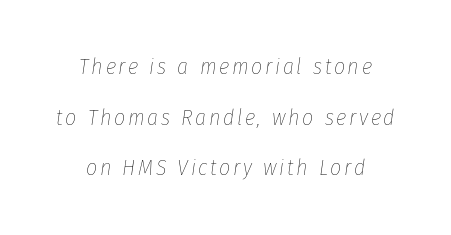
{"italic": "yes", "lean": "right", "slant_degrees": 8, "bold": "no", "underline": "no", "align": "center", "line_spacing": "loose", "line_spacing_ratio": 2.3, "glyph_px": 22}
